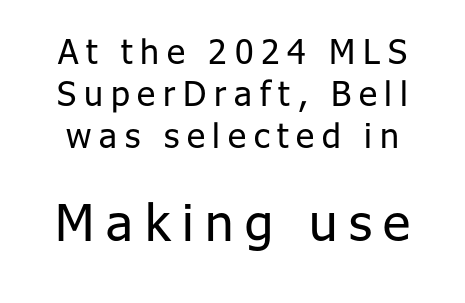
{"serif": "no", "italic": "no", "bold": "no", "weight": "regular", "width": "normal", "stroke_contrast": "low", "x_height": "medium", "monospaced": "no", "underline": "no", "line_spacing_ratio": 1.23, "letter_spacing": "wide", "letter_spacing_em": 0.23, "larger_block": "second", "size_ratio": 1.5, "glyph_px": 51}
